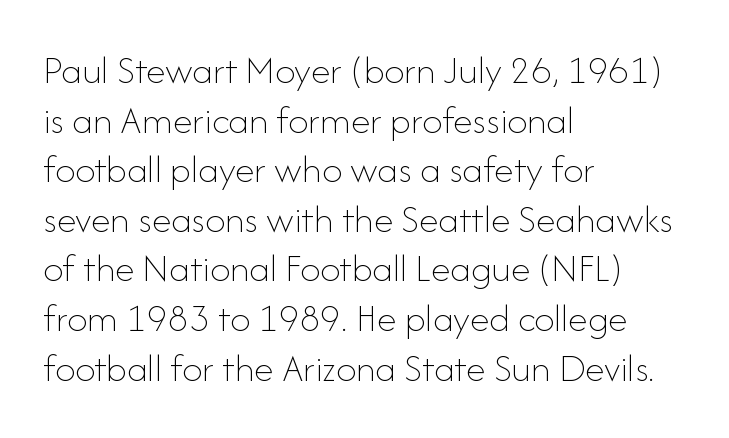
{"italic": "no", "bold": "no", "weight": "thin", "width": "normal", "stroke_contrast": "low", "x_height": "small", "monospaced": "no", "underline": "no", "align": "left", "line_spacing_ratio": 1.24, "letter_spacing": "normal", "letter_spacing_em": 0.0, "glyph_px": 40}
